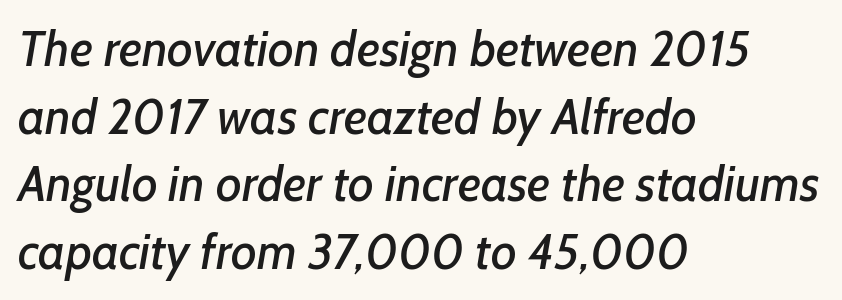
Q: Is the typeface a serif or a sans-serif typeface? A: Sans-serif.
Q: Is the text underlined? A: No.
Q: How is the paragraph aligned? A: Left-aligned.
Q: Is the spacing between letters normal or unusually wide? A: Normal.
Q: Is the spacing between lines tight, normal or loose? A: Normal.
Q: Width (condensed, normal, or wide)? A: Normal.
Q: Stroke contrast? A: Low.
Q: x-height? A: Medium.
Q: Monospaced? A: No.
